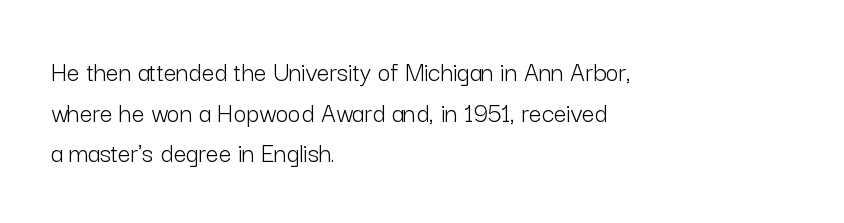
The image shows 28 px light sans-serif type, upright; set left-aligned, normal line spacing (1.45x), normal letter spacing, not underlined; low stroke contrast and a medium x-height.
